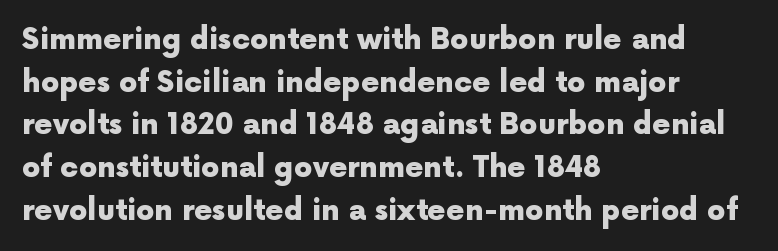
Compared with an ordinary text face, these strokes are far heavier — a full bold. Reading down the block, your eye returns to a fixed left position each line. Classification — sans serif. The string is rendered with underlining switched off. Vertically, the passage feels balanced, rows spaced as you'd expect. A typesetter would call this zero additional tracking.
